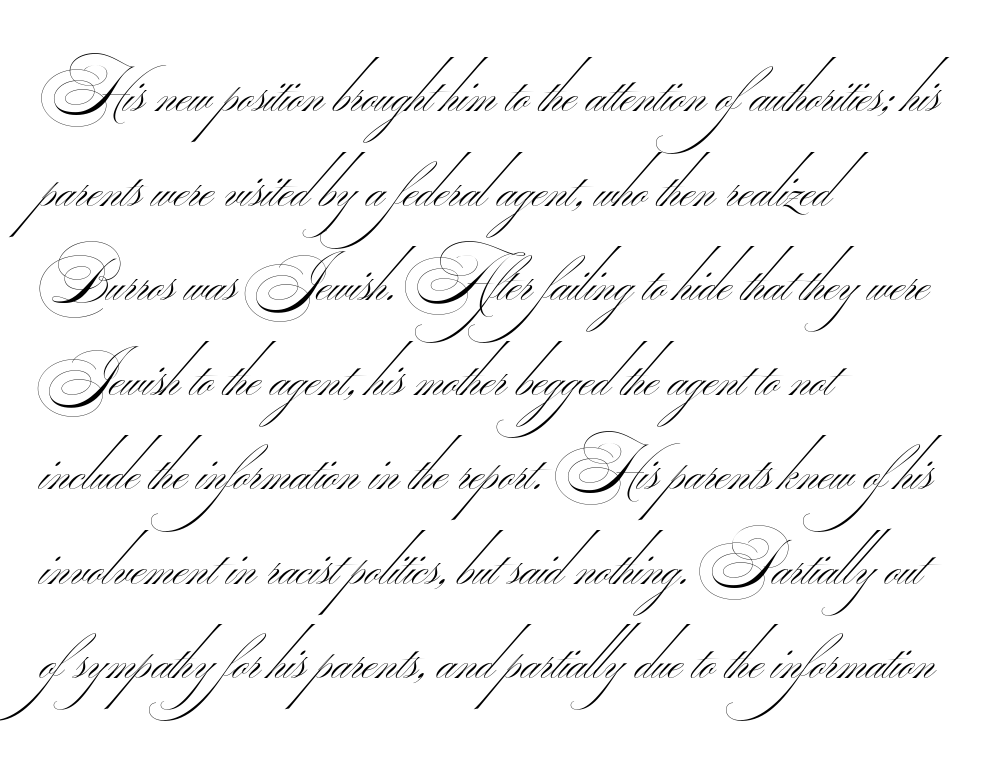
The image shows 61 px thin, wide sans-serif type; set left-aligned, normal line spacing (1.55x), normal letter spacing, not underlined; medium stroke contrast.
